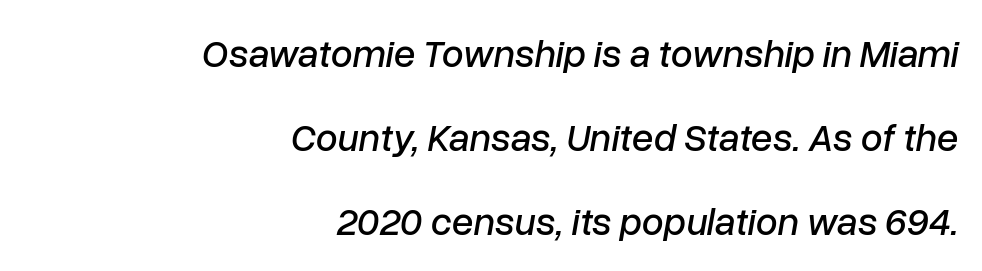
The image shows 39 px text type, italic (leaning right); set right-aligned, loose line spacing (2.15x), normal letter spacing, not underlined; low stroke contrast and a medium x-height.
